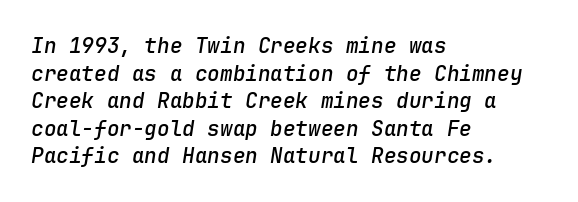
The image shows 21 px text type, italic (leaning right); set left-aligned, normal line spacing (1.31x), normal letter spacing, not underlined.
